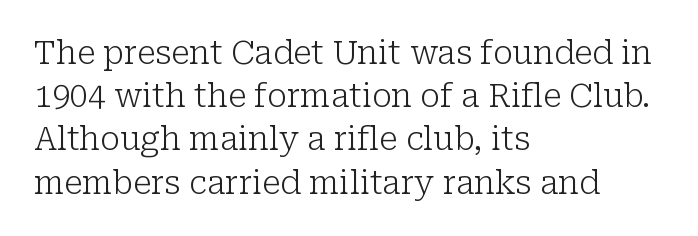
The letters advance in unequal steps, a hallmark of proportional type. Notice how the stems are strictly vertical — no italics here. Students, observe: this is what conventionally led text looks like. Unbolded letterforms with no extra heft. A serif font was chosen for this passage. The passage shown has conventional tracking throughout.
